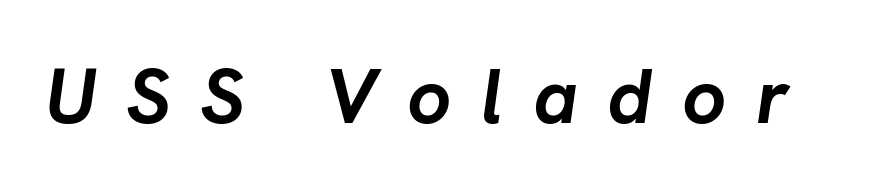
The image shows 78 px semibold type, italic (leaning right); set unusually wide letter spacing (+0.38 em), not underlined; low stroke contrast and a medium x-height.
